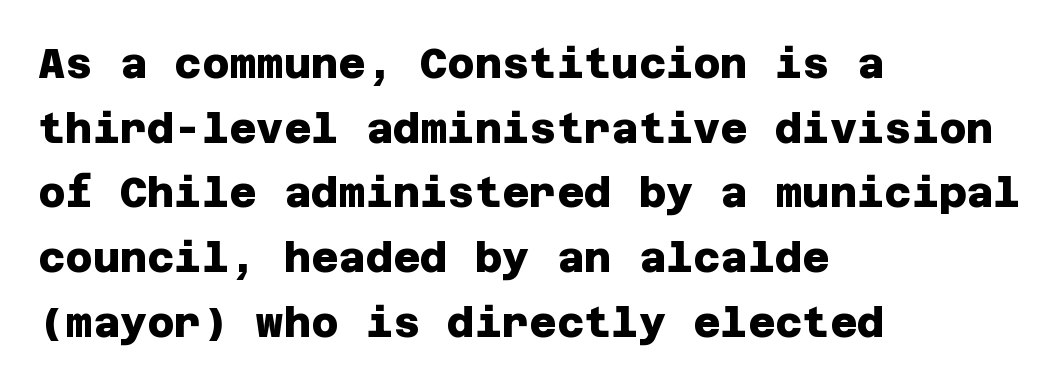
{"serif": "no", "bold": "yes", "weight": "heavy", "width": "normal", "stroke_contrast": "low", "x_height": "large", "underline": "no", "align": "left", "line_spacing": "normal", "line_spacing_ratio": 1.54, "letter_spacing": "normal", "letter_spacing_em": 0.0, "glyph_px": 42}
